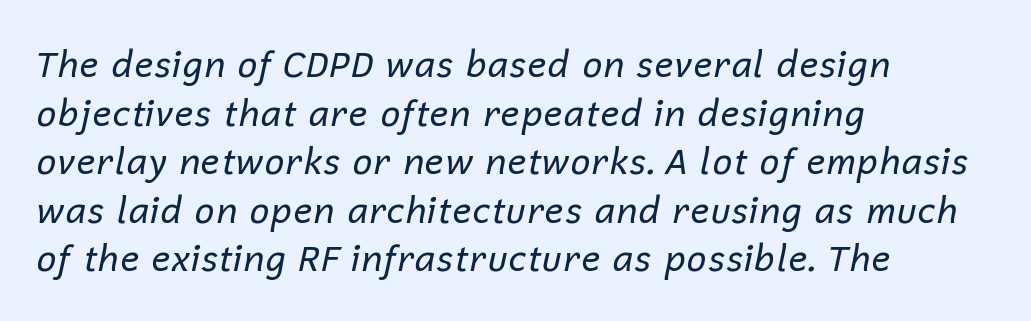
The image shows 36 px regular-weight type, italic (leaning right); set left-aligned, normal line spacing (1.35x), normal letter spacing, not underlined; low stroke contrast and a medium x-height.
